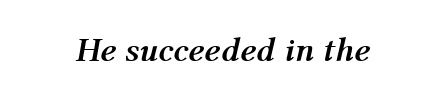
{"italic": "yes", "lean": "right", "slant_degrees": 12, "bold": "yes", "weight": "semibold", "width": "normal", "stroke_contrast": "medium", "x_height": "medium", "monospaced": "no", "underline": "no", "letter_spacing": "normal", "letter_spacing_em": 0.0, "glyph_px": 34}
